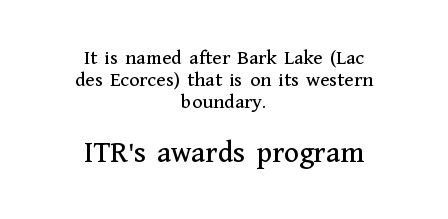
Each new line begins almost immediately beneath the previous one. Examine the stroke ends and you'll spot serifs. Nobody touched the tracking dial on this one. Size hierarchy here favors the trailing block over the leading one. The compositor balanced each line on the midline.
